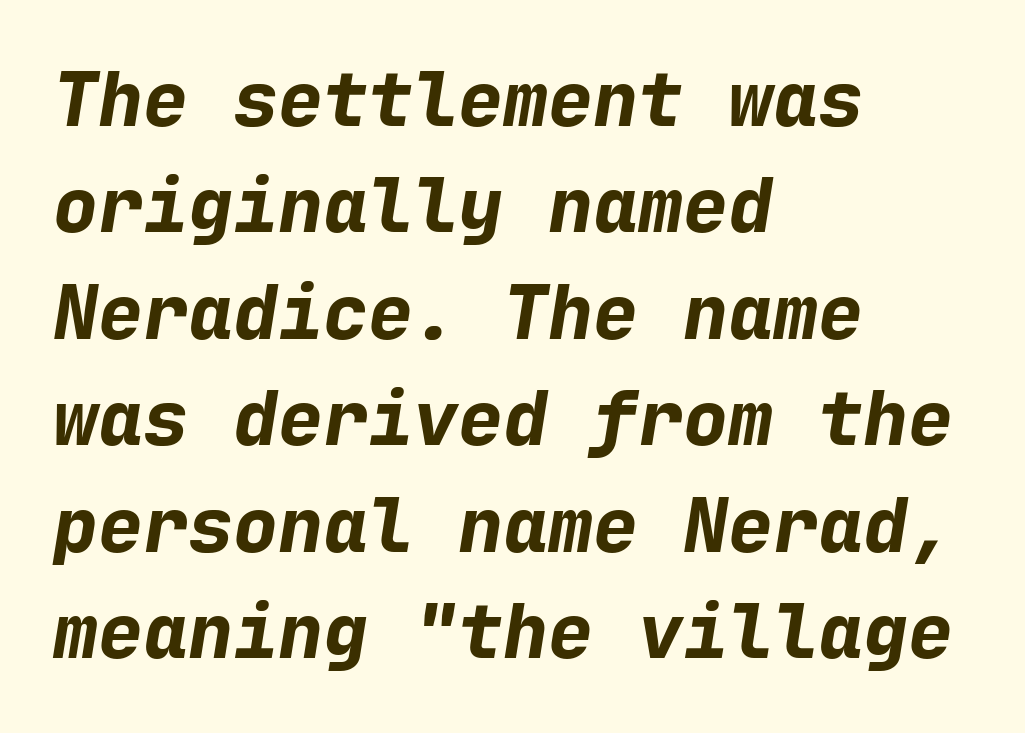
Q: Is the text bold? A: Yes.
Q: Is the text italic (slanted)? A: Yes, it leans right by about 9 degrees.
Q: Is the text underlined? A: No.
Q: How is the paragraph aligned? A: Left-aligned.
Q: Is the spacing between letters normal or unusually wide? A: Normal.
Q: Is the spacing between lines tight, normal or loose? A: Normal.
Q: Width (condensed, normal, or wide)? A: Normal.
Q: Stroke contrast? A: Low.
Q: x-height? A: Medium.
Q: Monospaced? A: Yes.
